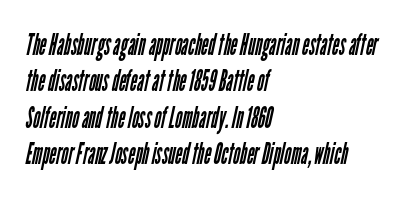
Q: Is the text bold? A: No.
Q: Is the typeface a serif or a sans-serif typeface? A: Sans-serif.
Q: Is the text underlined? A: No.
Q: How is the paragraph aligned? A: Left-aligned.
Q: Is the spacing between letters normal or unusually wide? A: Normal.
Q: Width (condensed, normal, or wide)? A: Condensed.
Q: Stroke contrast? A: Low.
Q: x-height? A: Medium.
Q: Monospaced? A: No.
